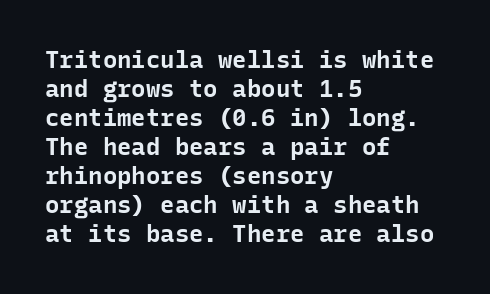
Bold? Absolutely — the strokes are thick and heavy. These lines are set flush left with a ragged right edge. Each row of text sits above clean, open space. There is no visible air inserted between adjacent glyphs. The type sits square on the baseline with zero lean.
